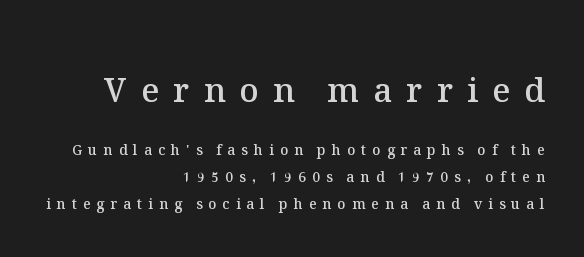
Compared with typical paragraphs, the rows here are farther apart. The type sits square on the baseline with zero lean. The passage shown has open, widely tracked lettering throughout. Which chunk is bigger? The first one — the top block dwarfs the bottom. No word sits above an underline.
